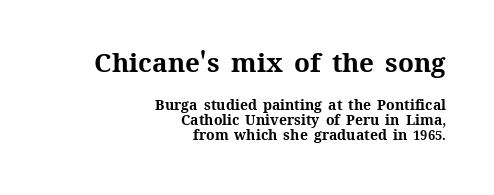
The image shows 26 px bold type, upright; set right-aligned, tight line spacing (1.07x), normal letter spacing, not underlined; the first (top) block is 1.86x larger.
